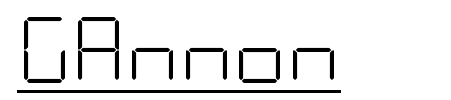
A rule runs beneath these lines of type. Tall strokes in this sample are plumb rather than angled. Observe the ordinary spacing: letters are neighbours, not strangers. Weight class: somewhere from thin through regular. Nope, no serifs anywhere on these letters.
